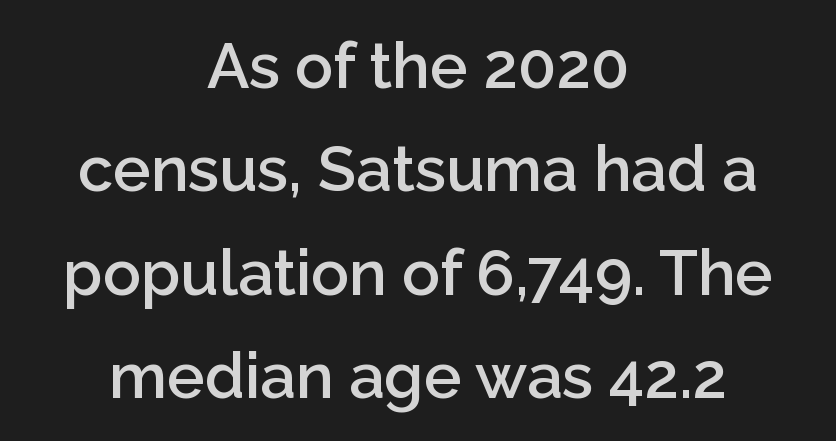
Q: Is the text bold? A: Semi-bold.
Q: Is the text italic (slanted)? A: No, it is upright.
Q: Is the typeface a serif or a sans-serif typeface? A: Sans-serif.
Q: Is the text underlined? A: No.
Q: How is the paragraph aligned? A: Centered.
Q: Is the spacing between letters normal or unusually wide? A: Normal.
Q: Is the spacing between lines tight, normal or loose? A: Normal.
Q: Width (condensed, normal, or wide)? A: Normal.
Q: Stroke contrast? A: Low.
Q: x-height? A: Medium.
Q: Monospaced? A: No.
